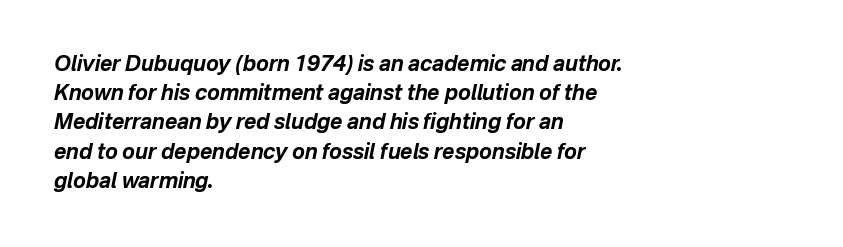
{"italic": "yes", "lean": "right", "slant_degrees": 12, "bold": "yes", "underline": "no", "align": "left", "line_spacing": "normal", "line_spacing_ratio": 1.39, "letter_spacing": "normal", "letter_spacing_em": 0.0, "glyph_px": 21}
